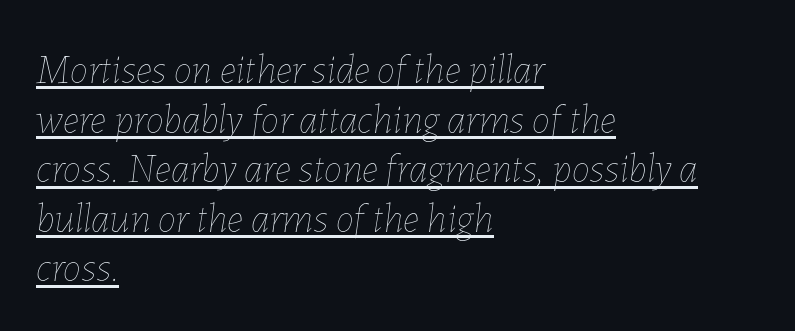
The image shows 41 px thin type, italic (leaning right); set left-aligned, line spacing 1.21x, normal letter spacing, underlined; low stroke contrast and a medium x-height.
